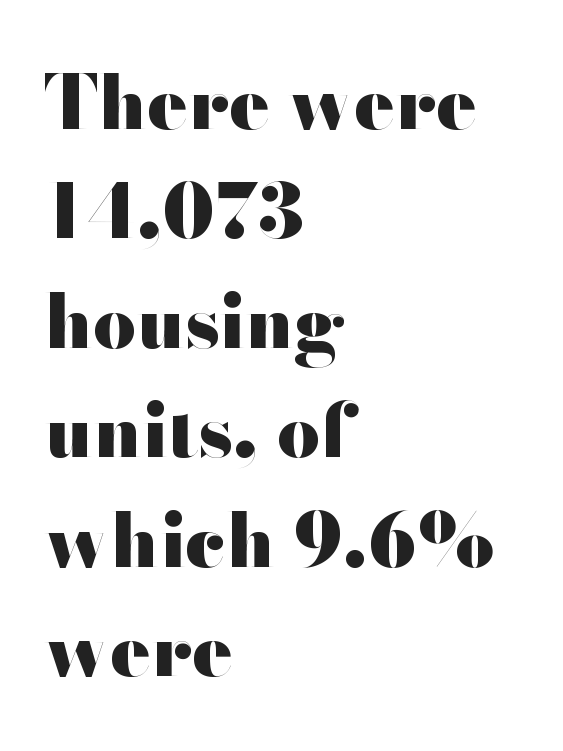
The image shows 75 px heavy, wide sans-serif type, upright; set left-aligned, normal line spacing (1.46x), normal letter spacing, not underlined; high stroke contrast and a small x-height.
